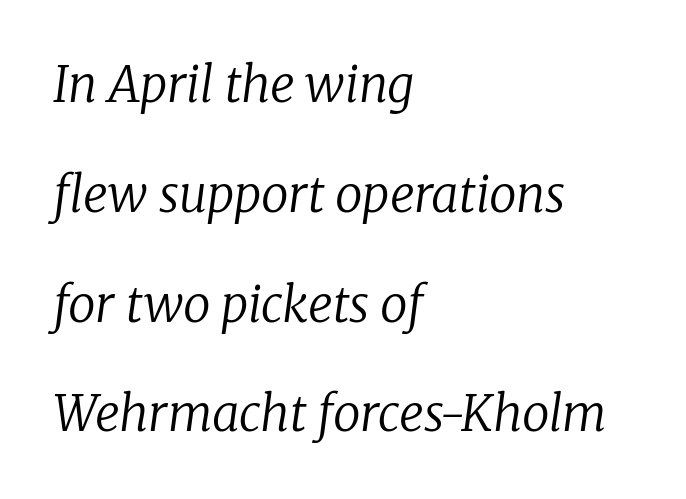
The image shows 49 px regular-weight serif type, italic (leaning right); set left-aligned, loose line spacing (2.24x), normal letter spacing, not underlined; low stroke contrast and a medium x-height.
